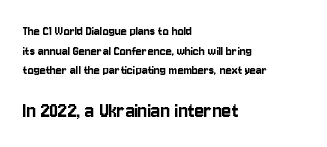
{"italic": "no", "underline": "no", "align": "left", "line_spacing": "normal", "line_spacing_ratio": 1.4, "letter_spacing": "normal", "letter_spacing_em": 0.0, "larger_block": "second", "size_ratio": 1.57, "glyph_px": 22}
